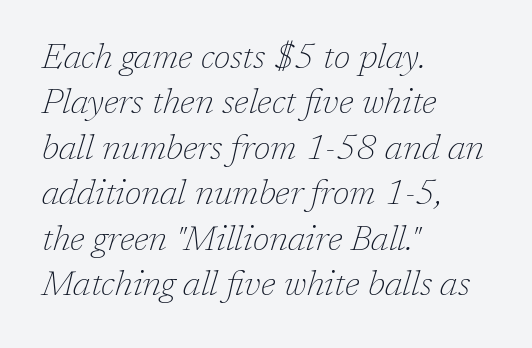
{"serif": "yes", "italic": "yes", "lean": "right", "slant_degrees": 17, "bold": "no", "weight": "thin", "width": "normal", "stroke_contrast": "low", "x_height": "medium", "monospaced": "no", "underline": "no", "align": "left", "line_spacing": "normal", "line_spacing_ratio": 1.3, "letter_spacing": "normal", "letter_spacing_em": 0.0, "glyph_px": 35}
